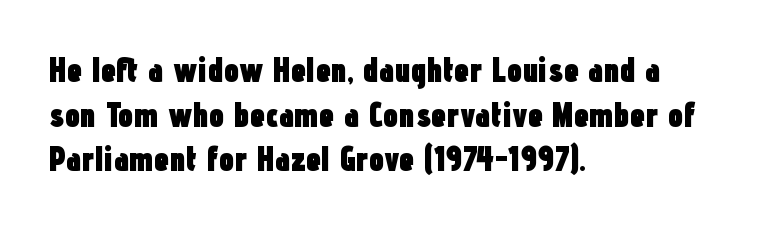
Q: Is the text bold? A: Yes.
Q: Is the text italic (slanted)? A: No, it is upright.
Q: Is the typeface a serif or a sans-serif typeface? A: Sans-serif.
Q: Is the text underlined? A: No.
Q: How is the paragraph aligned? A: Left-aligned.
Q: Is the spacing between letters normal or unusually wide? A: Normal.
Q: Is the spacing between lines tight, normal or loose? A: Normal.
Q: Width (condensed, normal, or wide)? A: Condensed.
Q: Stroke contrast? A: Low.
Q: x-height? A: Medium.
Q: Monospaced? A: No.
